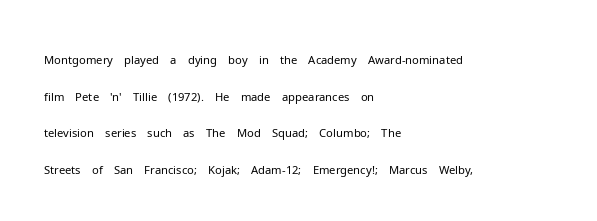
{"italic": "no", "bold": "no", "underline": "no", "align": "left", "line_spacing": "normal", "line_spacing_ratio": 1.59, "letter_spacing": "normal", "letter_spacing_em": 0.0, "glyph_px": 23}
